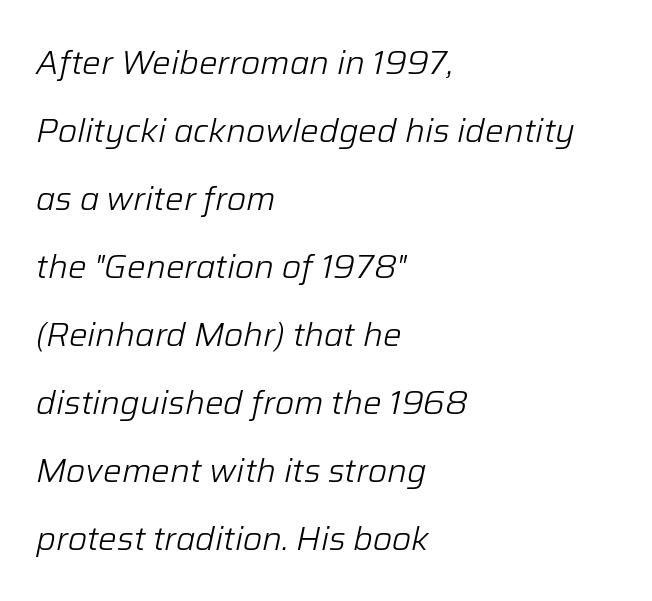
Q: Is the text bold? A: No.
Q: Is the text italic (slanted)? A: Yes, it leans right by about 12 degrees.
Q: Is the text underlined? A: No.
Q: How is the paragraph aligned? A: Left-aligned.
Q: Is the spacing between letters normal or unusually wide? A: Normal.
Q: Is the spacing between lines tight, normal or loose? A: Loose.
Q: Width (condensed, normal, or wide)? A: Normal.
Q: Stroke contrast? A: Low.
Q: x-height? A: Medium.
Q: Monospaced? A: No.
